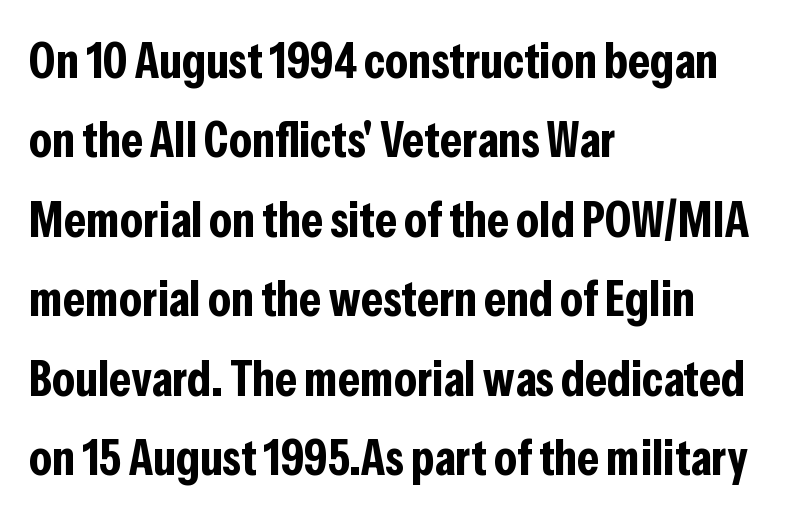
{"serif": "no", "italic": "no", "bold": "yes", "weight": "bold", "width": "condensed", "stroke_contrast": "low", "x_height": "medium", "monospaced": "no", "underline": "no", "align": "left", "line_spacing": "normal", "line_spacing_ratio": 1.59, "letter_spacing": "normal", "letter_spacing_em": 0.0, "glyph_px": 50}
